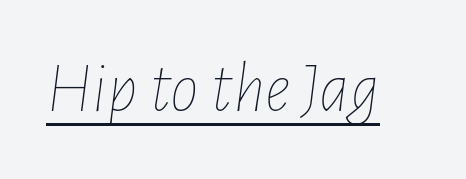
The image shows 72 px thin, condensed type, italic (leaning right); set normal letter spacing, underlined; low stroke contrast and a medium x-height.
